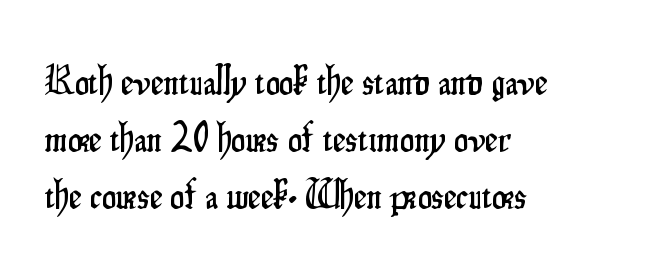
Character widths vary here, with narrow letters taking less room than wide ones. Underlining? Definitely not there. Which margin do the lines hug? The left one — the right edge is uneven. Leading matches the norm, producing a regular column.
